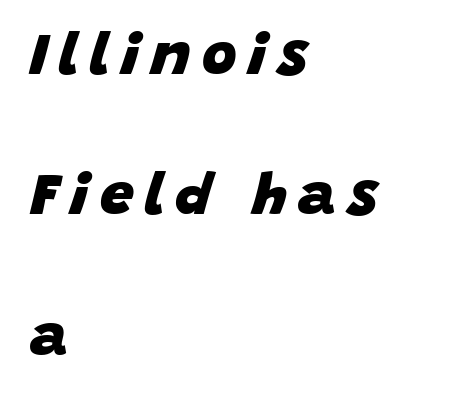
Q: Is the text bold? A: Yes.
Q: Is the text italic (slanted)? A: Yes, it leans right by about 15 degrees.
Q: Is the text underlined? A: No.
Q: How is the paragraph aligned? A: Left-aligned.
Q: Is the spacing between lines tight, normal or loose? A: Loose.
Q: Width (condensed, normal, or wide)? A: Normal.
Q: Stroke contrast? A: Low.
Q: x-height? A: Large.
Q: Monospaced? A: No.
